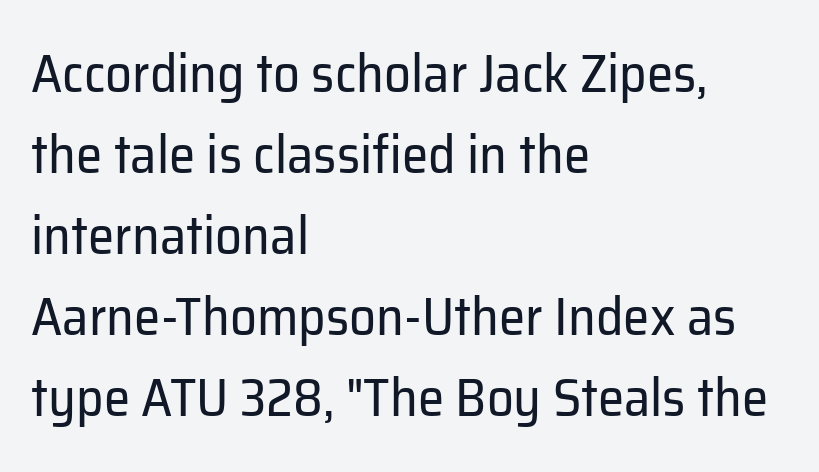
{"serif": "no", "italic": "no", "bold": "no", "weight": "regular", "width": "normal", "stroke_contrast": "low", "x_height": "medium", "monospaced": "no", "underline": "no", "align": "left", "line_spacing": "normal", "line_spacing_ratio": 1.53, "letter_spacing": "normal", "letter_spacing_em": 0.0, "glyph_px": 53}
